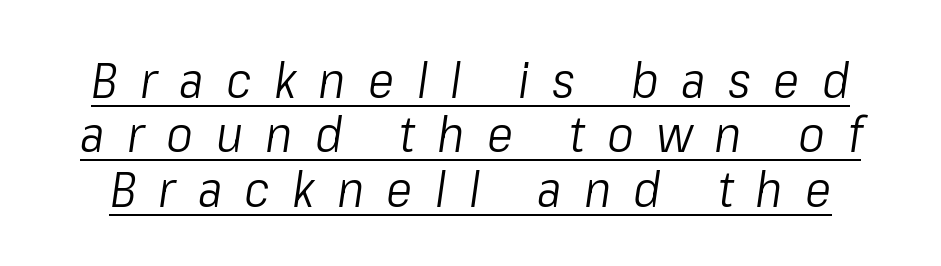
The letterforms stand isolated, each surrounded by extra space. This block would grow much taller if given ordinary leading; it's compressed now. Each letter keeps its own natural width here, so spacing adapts to shape. No extra ink here — the face is not bold. Glance below the letters and you will spot a drawn line.
